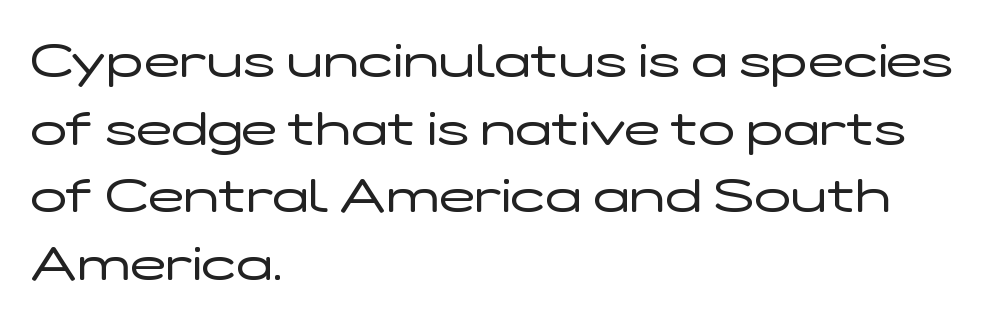
{"serif": "no", "italic": "no", "bold": "no", "weight": "regular", "width": "wide", "stroke_contrast": "low", "x_height": "medium", "monospaced": "no", "underline": "no", "align": "left", "line_spacing": "normal", "line_spacing_ratio": 1.41, "letter_spacing": "normal", "letter_spacing_em": 0.0, "glyph_px": 48}
